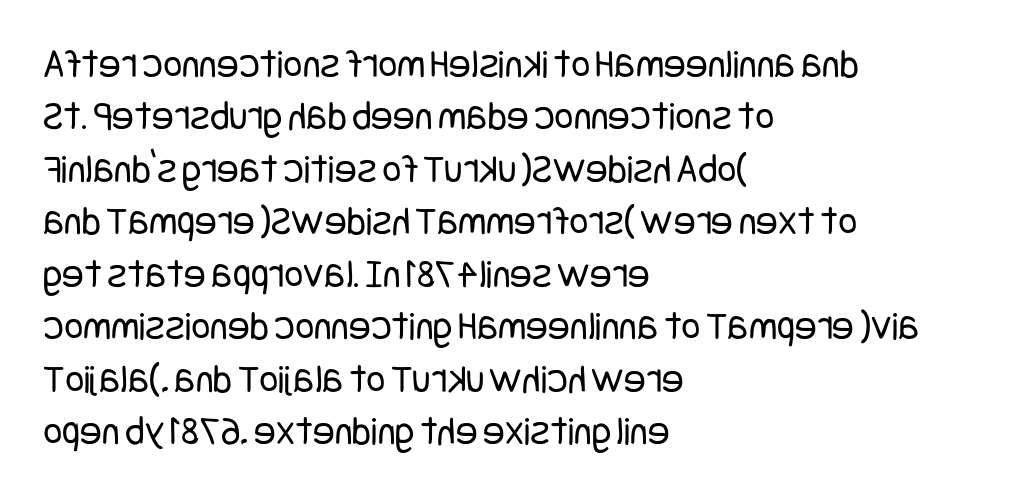
{"serif": "no", "italic": "no", "bold": "no", "weight": "regular", "width": "condensed", "stroke_contrast": "low", "x_height": "large", "underline": "no", "align": "left", "line_spacing": "normal", "line_spacing_ratio": 1.28, "letter_spacing": "normal", "letter_spacing_em": 0.0, "glyph_px": 41}
